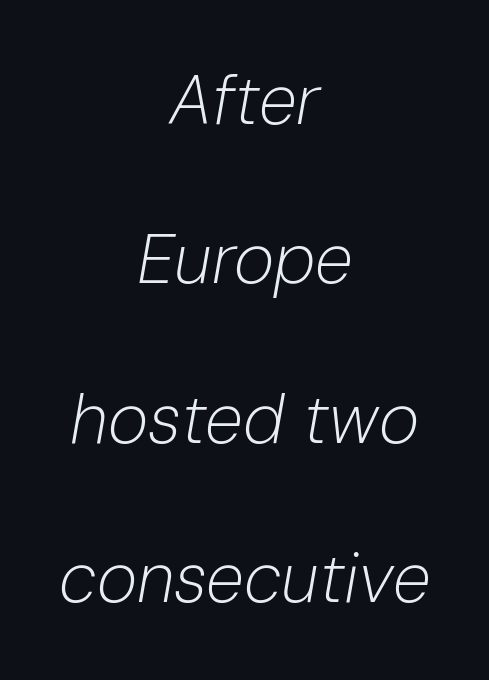
Q: Is the text bold? A: No.
Q: Is the text italic (slanted)? A: Yes, it leans right by about 10 degrees.
Q: Is the text underlined? A: No.
Q: How is the paragraph aligned? A: Centered.
Q: Is the spacing between letters normal or unusually wide? A: Normal.
Q: Is the spacing between lines tight, normal or loose? A: Loose.
Q: Width (condensed, normal, or wide)? A: Normal.
Q: Stroke contrast? A: Low.
Q: x-height? A: Medium.
Q: Monospaced? A: No.
